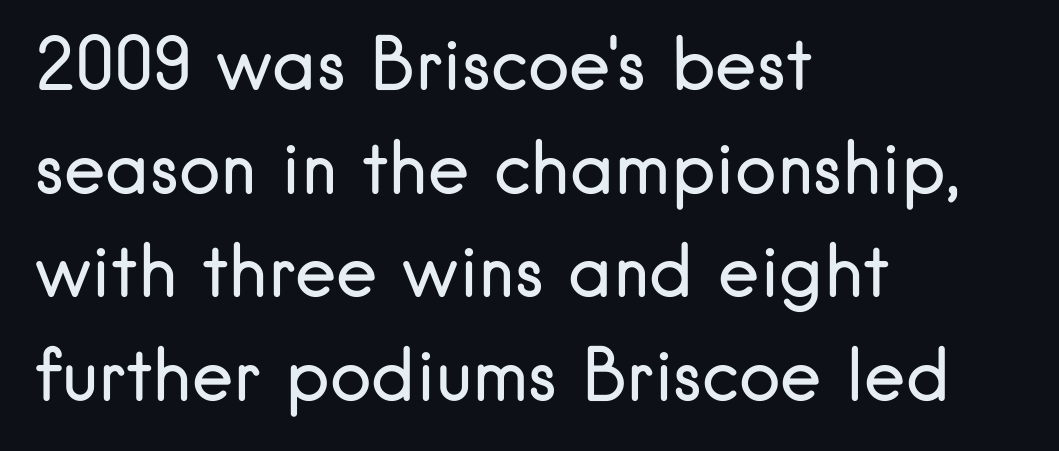
Casual observation: everything's shoved over to the left. These lines keep a tight, regular rhythm from letter to letter. The text was rendered using a sans face with plain stroke endings. Stems and bowls with no extra thickness — not bold. Only glyphs here, with clear space below each row.
